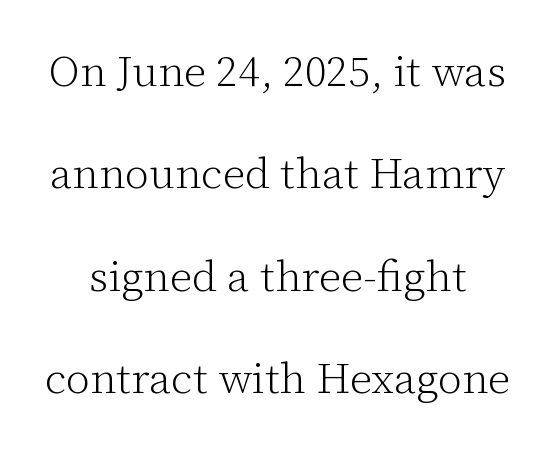
The image shows 43 px light serif type, upright; set loose line spacing (2.38x), normal letter spacing, not underlined; low stroke contrast and a medium x-height.
